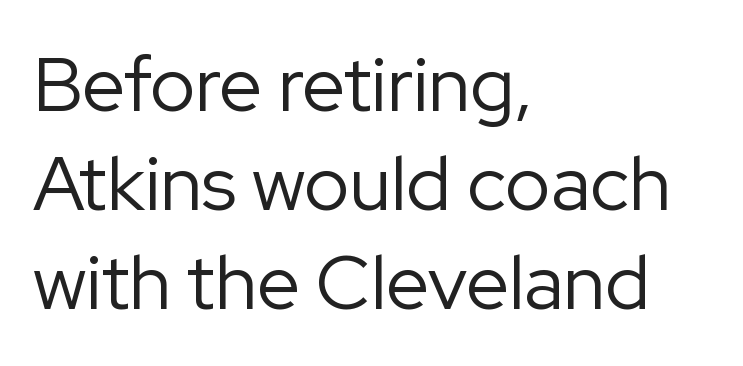
{"serif": "no", "italic": "no", "bold": "no", "weight": "regular", "width": "normal", "stroke_contrast": "low", "x_height": "medium", "monospaced": "no", "underline": "no", "align": "left", "line_spacing": "normal", "line_spacing_ratio": 1.3, "letter_spacing": "normal", "letter_spacing_em": 0.0, "glyph_px": 76}
